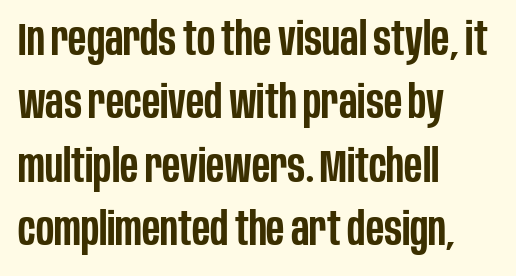
The image shows 46 px semibold, condensed sans-serif type, upright; set left-aligned, normal line spacing (1.38x), normal letter spacing, not underlined; low stroke contrast and a large x-height.
